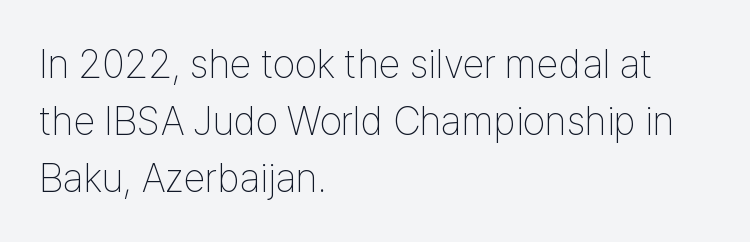
The leading is moderate, giving the passage an even texture. Is the type heavy? It reads as light-to-regular instead. Varying glyph widths throughout — classic text-font behaviour. Default kerning and tracking; the words read as compact shapes.
